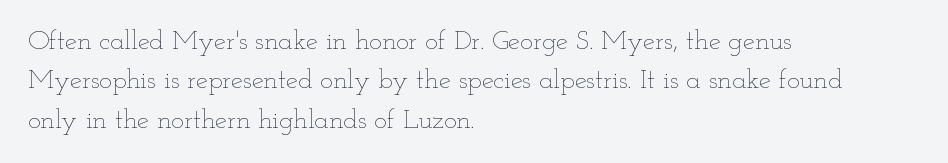
Q: Is the text bold? A: No.
Q: Is the text italic (slanted)? A: No, it is upright.
Q: Is the text underlined? A: No.
Q: How is the paragraph aligned? A: Left-aligned.
Q: Is the spacing between letters normal or unusually wide? A: Normal.
Q: Is the spacing between lines tight, normal or loose? A: Normal.
